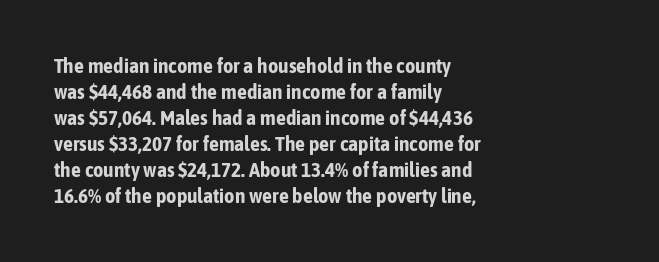
The image shows 20 px bold type, upright; set left-aligned, normal line spacing (1.3x), normal letter spacing, not underlined.
